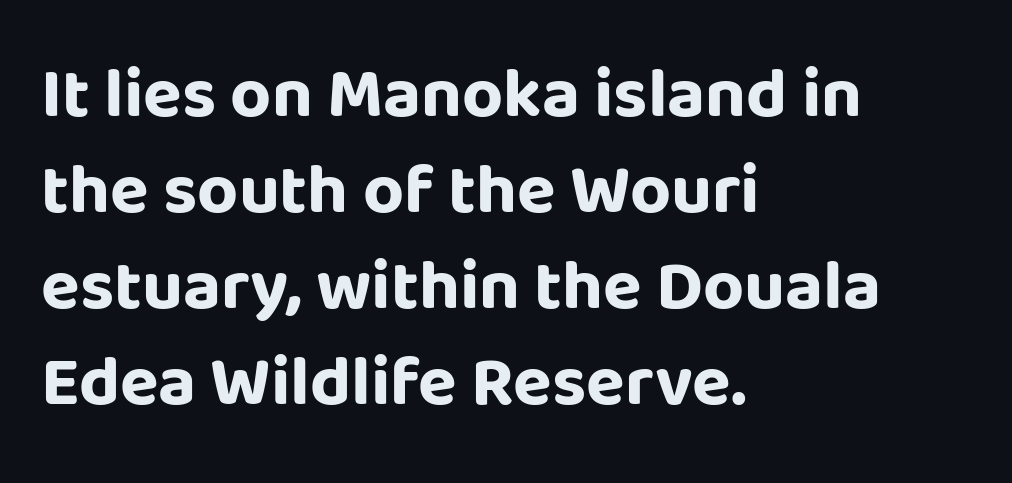
Q: Is the text bold? A: Yes.
Q: Is the text italic (slanted)? A: No, it is upright.
Q: Is the typeface a serif or a sans-serif typeface? A: Sans-serif.
Q: Is the text underlined? A: No.
Q: How is the paragraph aligned? A: Left-aligned.
Q: Is the spacing between letters normal or unusually wide? A: Normal.
Q: Is the spacing between lines tight, normal or loose? A: Normal.
Q: Width (condensed, normal, or wide)? A: Normal.
Q: Stroke contrast? A: Low.
Q: x-height? A: Large.
Q: Monospaced? A: No.
